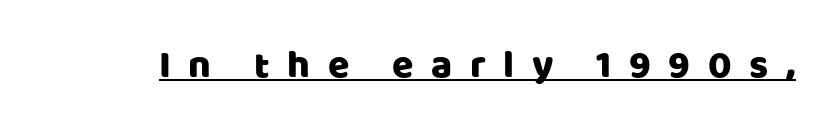
The image shows 39 px sans-serif type, upright; set unusually wide letter spacing (+0.45 em), underlined; low stroke contrast and a large x-height.
